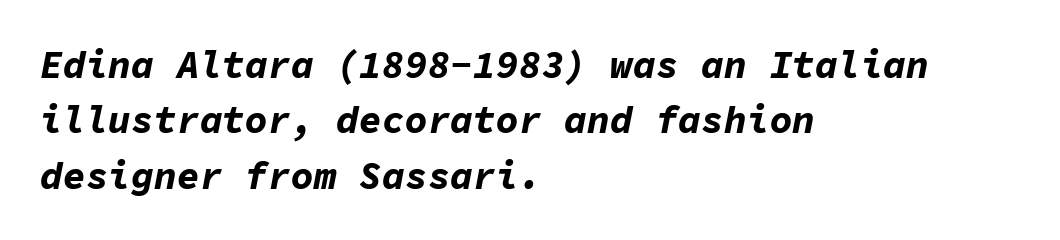
Q: Is the text bold? A: Yes.
Q: Is the text italic (slanted)? A: Yes, it leans right by about 11 degrees.
Q: Is the text underlined? A: No.
Q: How is the paragraph aligned? A: Left-aligned.
Q: Is the spacing between letters normal or unusually wide? A: Normal.
Q: Is the spacing between lines tight, normal or loose? A: Normal.
Q: Width (condensed, normal, or wide)? A: Normal.
Q: Stroke contrast? A: Low.
Q: x-height? A: Medium.
Q: Monospaced? A: Yes.
